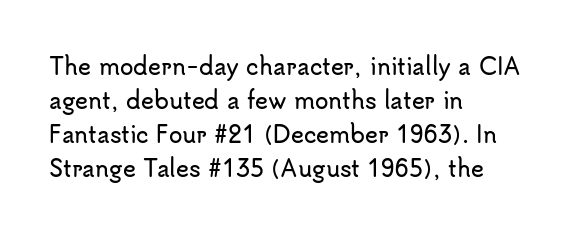
Q: Is the text italic (slanted)? A: No, it is upright.
Q: Is the text underlined? A: No.
Q: How is the paragraph aligned? A: Left-aligned.
Q: Is the spacing between letters normal or unusually wide? A: Normal.
Q: Is the spacing between lines tight, normal or loose? A: Normal.
